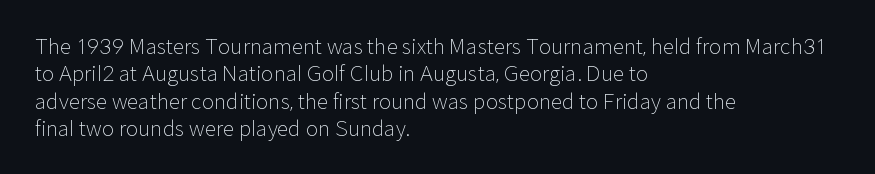
{"italic": "no", "bold": "no", "underline": "no", "align": "left", "line_spacing": "normal", "line_spacing_ratio": 1.3, "letter_spacing": "normal", "letter_spacing_em": 0.0, "glyph_px": 21}
